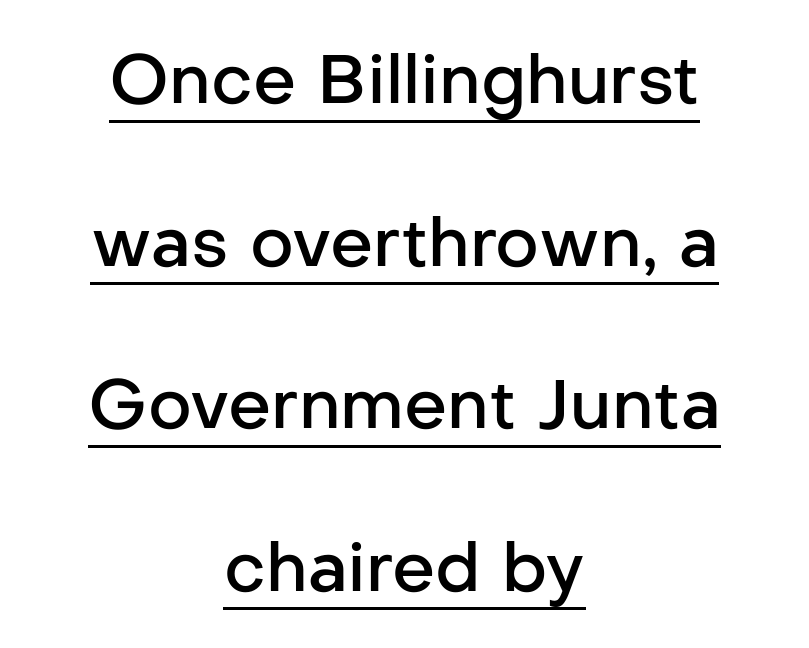
Q: Is the text bold? A: Semi-bold.
Q: Is the text italic (slanted)? A: No, it is upright.
Q: Is the typeface a serif or a sans-serif typeface? A: Sans-serif.
Q: Is the text underlined? A: Yes.
Q: How is the paragraph aligned? A: Centered.
Q: Is the spacing between letters normal or unusually wide? A: Normal.
Q: Is the spacing between lines tight, normal or loose? A: Loose.
Q: Width (condensed, normal, or wide)? A: Normal.
Q: Stroke contrast? A: Low.
Q: x-height? A: Medium.
Q: Monospaced? A: No.
